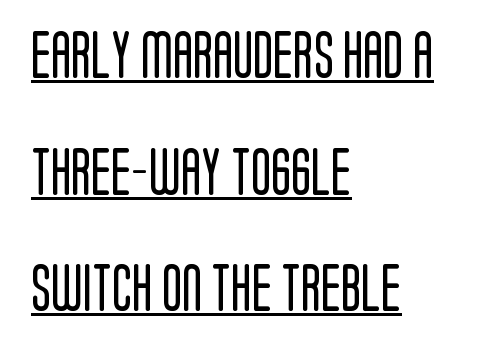
{"serif": "no", "italic": "no", "bold": "no", "weight": "regular", "width": "condensed", "stroke_contrast": "low", "x_height": "large", "monospaced": "no", "underline": "yes", "align": "left", "line_spacing": "loose", "line_spacing_ratio": 2.48, "letter_spacing": "normal", "letter_spacing_em": 0.0, "glyph_px": 47}
